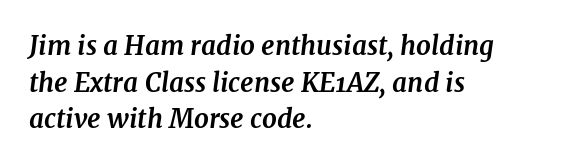
{"italic": "yes", "lean": "right", "slant_degrees": 7, "bold": "yes", "underline": "no", "align": "left", "line_spacing": "normal", "line_spacing_ratio": 1.41, "letter_spacing": "normal", "letter_spacing_em": 0.0, "glyph_px": 26}
